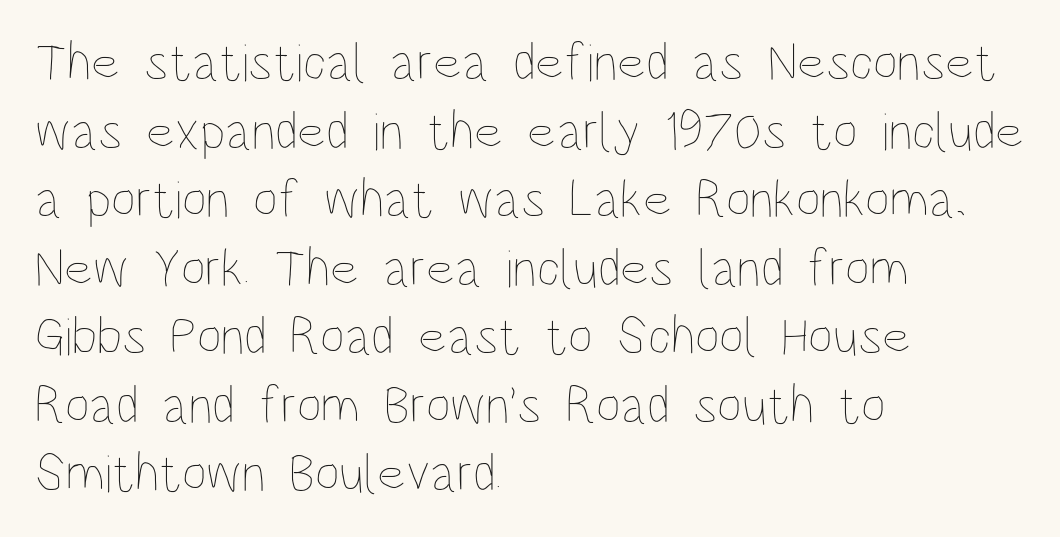
Q: Is the text bold? A: No.
Q: Is the text italic (slanted)? A: No, it is upright.
Q: Is the text underlined? A: No.
Q: How is the paragraph aligned? A: Left-aligned.
Q: Is the spacing between letters normal or unusually wide? A: Normal.
Q: Is the spacing between lines tight, normal or loose? A: Normal.
Q: Width (condensed, normal, or wide)? A: Condensed.
Q: Stroke contrast? A: Low.
Q: x-height? A: Large.
Q: Monospaced? A: No.
